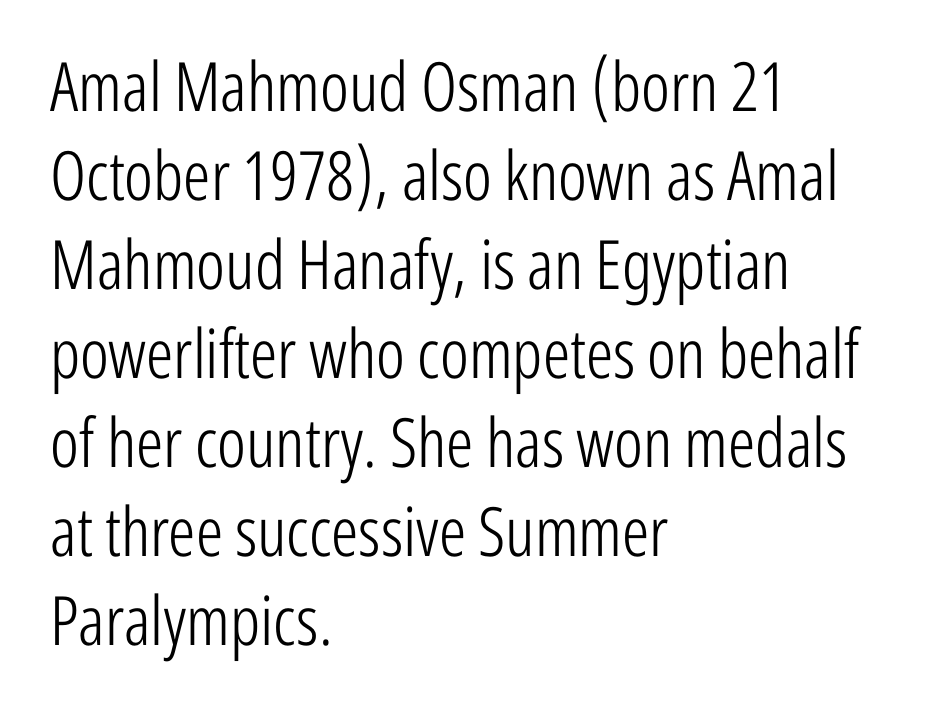
The image shows 68 px light, condensed sans-serif type, upright; set left-aligned, normal line spacing (1.31x), normal letter spacing, not underlined; low stroke contrast and a medium x-height.
